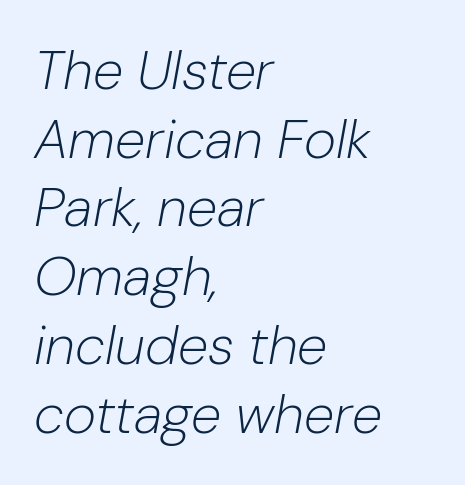
Q: Is the text bold? A: No.
Q: Is the text italic (slanted)? A: Yes, it leans right by about 10 degrees.
Q: Is the text underlined? A: No.
Q: How is the paragraph aligned? A: Left-aligned.
Q: Is the spacing between letters normal or unusually wide? A: Normal.
Q: Is the spacing between lines tight, normal or loose? A: Normal.
Q: Width (condensed, normal, or wide)? A: Normal.
Q: Stroke contrast? A: Low.
Q: x-height? A: Medium.
Q: Monospaced? A: No.
